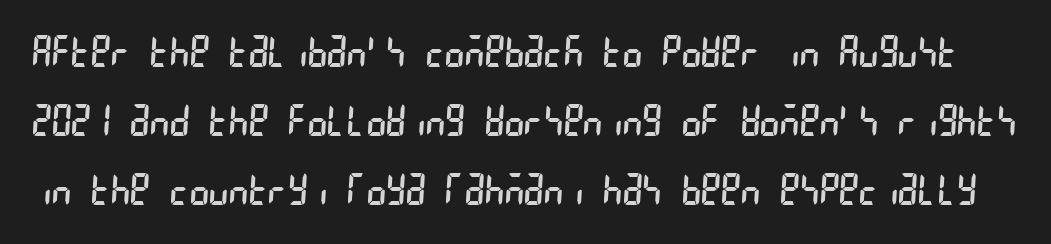
If you measured baseline to baseline, you'd find a middling distance. Stroke terminals: plain, sans-serif. Letter spacing: default. Underline: absent. The strokes are not fattened; the text isn't bold.
